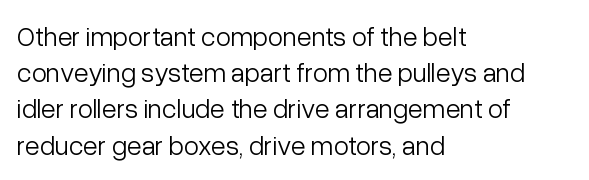
The strokes carry an ordinary text weight at most. Teacher's note: observe the even left margin — that is flush-left alignment. The lines sit at an ordinary, default distance from one another. Does extra space separate the letters? No, they use regular spacing. Posture: vertical. The specimen omits any rule beneath the text block's lines.
